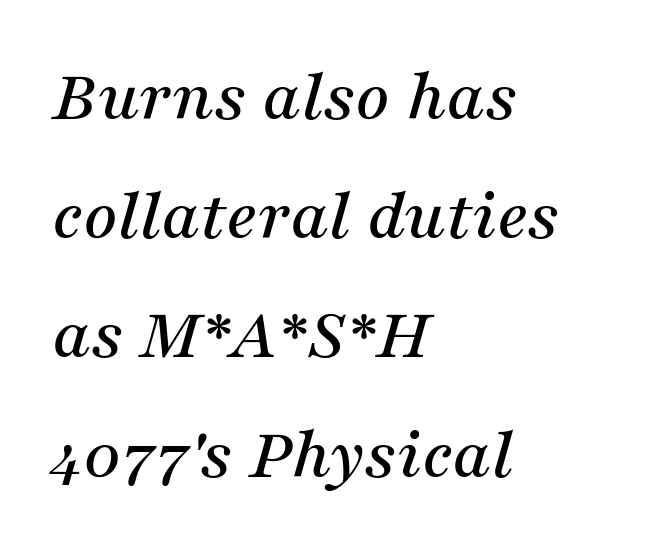
The zone under the glyphs is completely vacant. This sample is left-justified, so line endings fall wherever the words run out. Is the type slanted? Yes — the strokes lean at a clear angle. Regarding leading, the lines here are spaced in the standard way. The letters sit at their default tracking, neither squeezed nor spread. You could not count columns in this text — the font is proportionally spaced.
